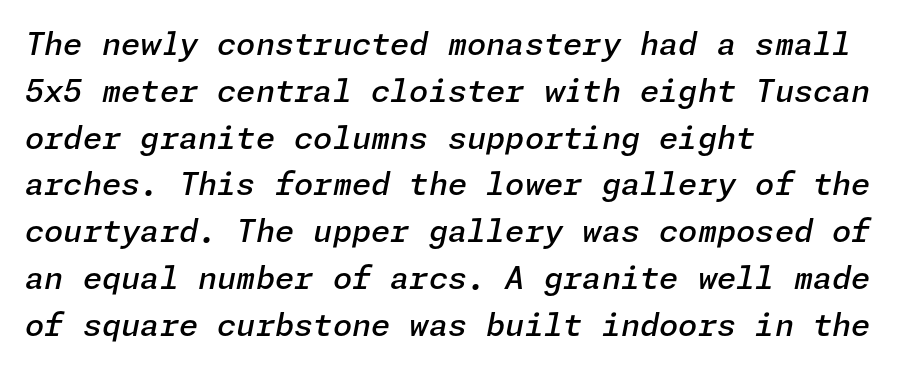
{"italic": "yes", "lean": "right", "slant_degrees": 11, "bold": "semi", "weight": "semibold", "width": "normal", "stroke_contrast": "low", "x_height": "medium", "underline": "no", "align": "left", "line_spacing": "normal", "line_spacing_ratio": 1.51, "letter_spacing": "normal", "letter_spacing_em": 0.0, "glyph_px": 31}
